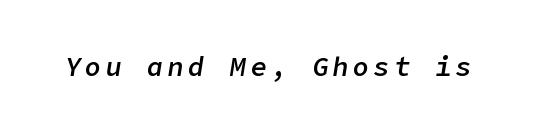
The image shows 27 px text type, italic (leaning right); set not underlined.
